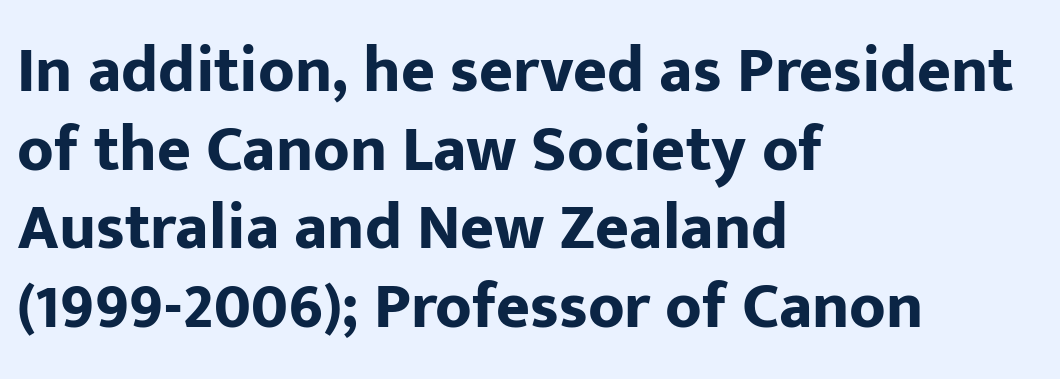
The image shows 65 px bold sans-serif type, upright; set left-aligned, line spacing 1.21x, normal letter spacing, not underlined; low stroke contrast and a medium x-height.
